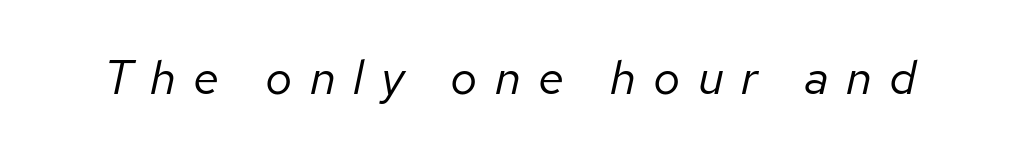
Observe the wide spacing: letters keep a clear distance from each other. Think of a printed novel: that variable character pitch is what you see here. There's an unmistakable incline to the writing here. Any mark beneath the type? The region is blank. Stroke mass is kept to a normal reading level or below.
